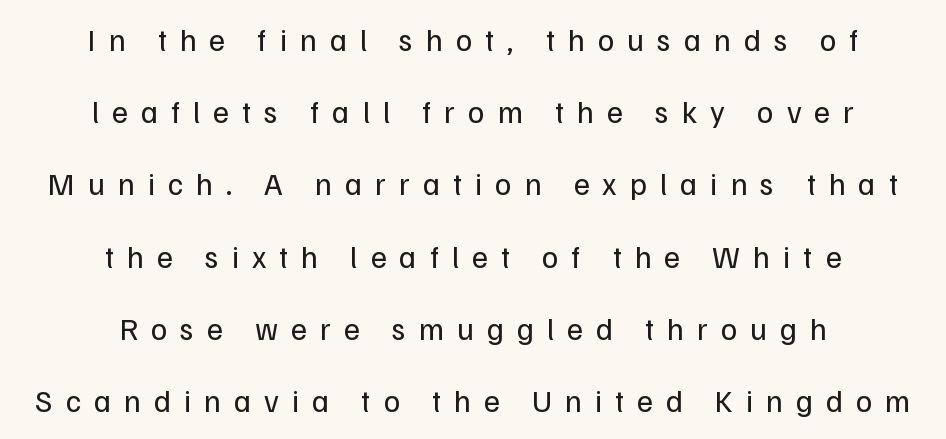
These lines stand farther apart than default settings would place them. The typography opts for an upright posture over an oblique one. These lines have a slow, spaced-out rhythm from letter to letter. A student would call this center alignment; a typographer would say set centered.
